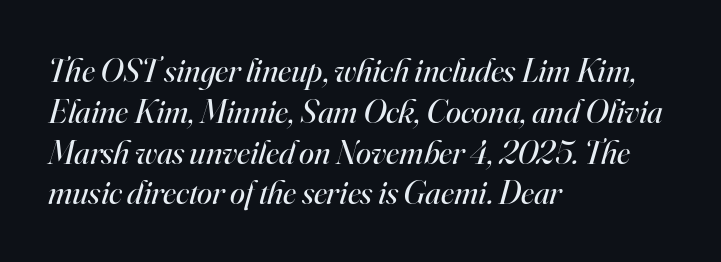
Q: Is the text bold? A: No.
Q: Is the text italic (slanted)? A: Yes, it leans right by about 16 degrees.
Q: Is the typeface a serif or a sans-serif typeface? A: Serif.
Q: Is the text underlined? A: No.
Q: How is the paragraph aligned? A: Left-aligned.
Q: Is the spacing between letters normal or unusually wide? A: Normal.
Q: Width (condensed, normal, or wide)? A: Normal.
Q: Stroke contrast? A: High.
Q: x-height? A: Small.
Q: Monospaced? A: No.
